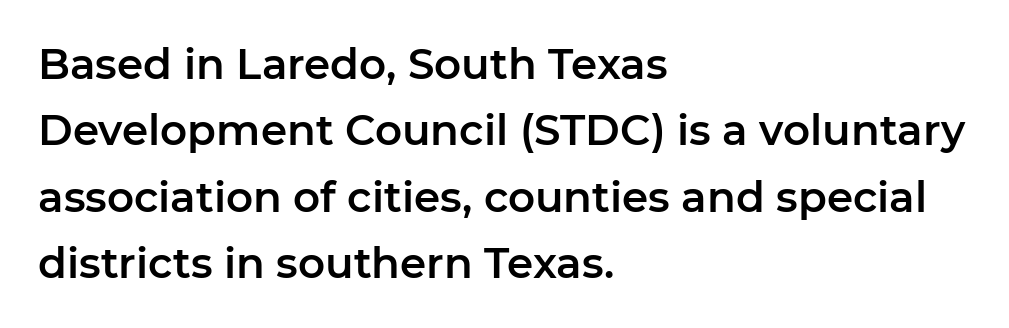
What's the leading like? Ordinary, nothing unusual. Rule under the text: the space is simply empty. The font's upright variant was chosen for this text. Look at the tracking — it's just the regular setting, nothing added. Character widths vary here, with narrow letters taking less room than wide ones. In terms of letterform style, serifs are entirely absent.
